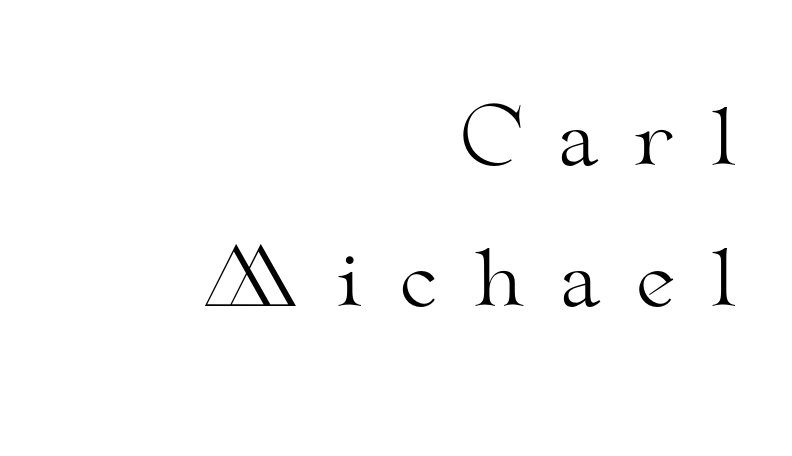
{"serif": "yes", "italic": "no", "bold": "no", "weight": "light", "width": "wide", "stroke_contrast": "medium", "x_height": "small", "monospaced": "no", "underline": "no", "align": "right", "line_spacing_ratio": 1.83, "letter_spacing": "wide", "letter_spacing_em": 0.43, "glyph_px": 77}
